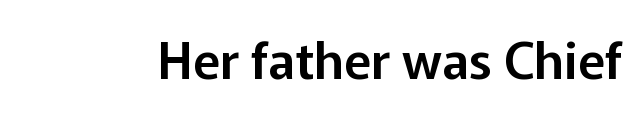
Q: Is the text italic (slanted)? A: No, it is upright.
Q: Is the typeface a serif or a sans-serif typeface? A: Sans-serif.
Q: Is the text underlined? A: No.
Q: Is the spacing between letters normal or unusually wide? A: Normal.
Q: Width (condensed, normal, or wide)? A: Normal.
Q: Stroke contrast? A: Low.
Q: x-height? A: Medium.
Q: Monospaced? A: No.
